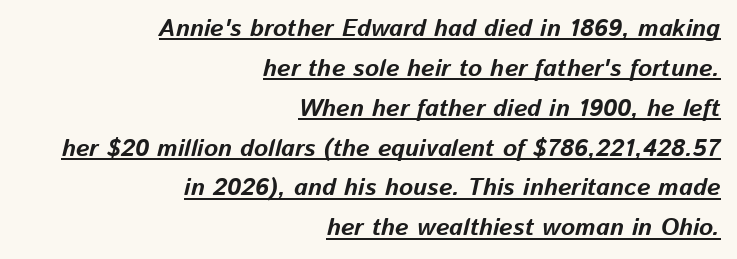
The passage shown is emphatically bold. In terms of letterspacing, this is plain default setting. The letters are slanted; this is an italic face. The rag falls on the left side of this text block. The glyphs are accompanied by a horizontal stroke just below them.
